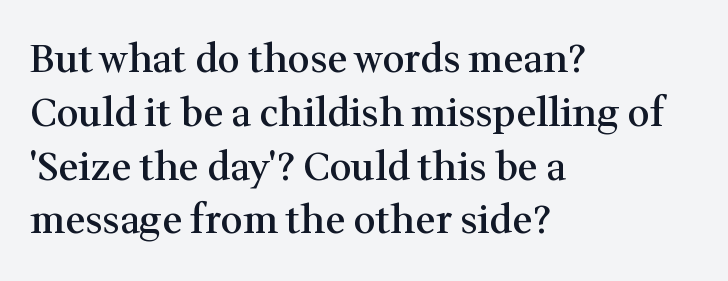
{"serif": "yes", "italic": "no", "bold": "semi", "weight": "semibold", "width": "normal", "stroke_contrast": "medium", "x_height": "medium", "monospaced": "no", "underline": "no", "align": "left", "line_spacing": "normal", "line_spacing_ratio": 1.38, "letter_spacing": "normal", "letter_spacing_em": 0.0, "glyph_px": 39}
